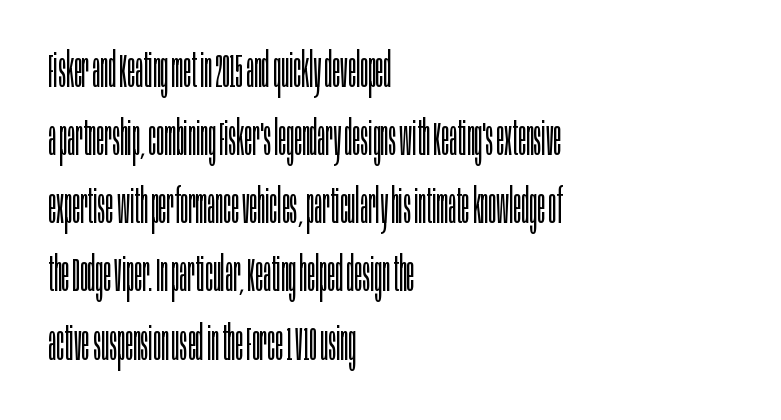
Q: Is the text bold? A: No.
Q: Is the text italic (slanted)? A: No, it is upright.
Q: Is the typeface a serif or a sans-serif typeface? A: Sans-serif.
Q: Is the text underlined? A: No.
Q: How is the paragraph aligned? A: Left-aligned.
Q: Is the spacing between letters normal or unusually wide? A: Normal.
Q: Is the spacing between lines tight, normal or loose? A: Normal.
Q: Width (condensed, normal, or wide)? A: Condensed.
Q: Stroke contrast? A: Low.
Q: x-height? A: Large.
Q: Monospaced? A: No.
